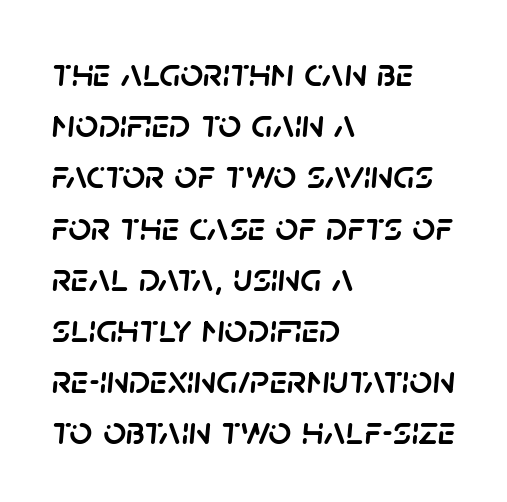
Does the leading feel generous? No, just average. Is this a fixed-width face? No — the glyphs have proportional, varying widths. Each word holds together tightly as a unit, with standard inter-letter gaps. The lines in this sample share a left origin and differ only in where they stop. Has an underline been added? It has not.
